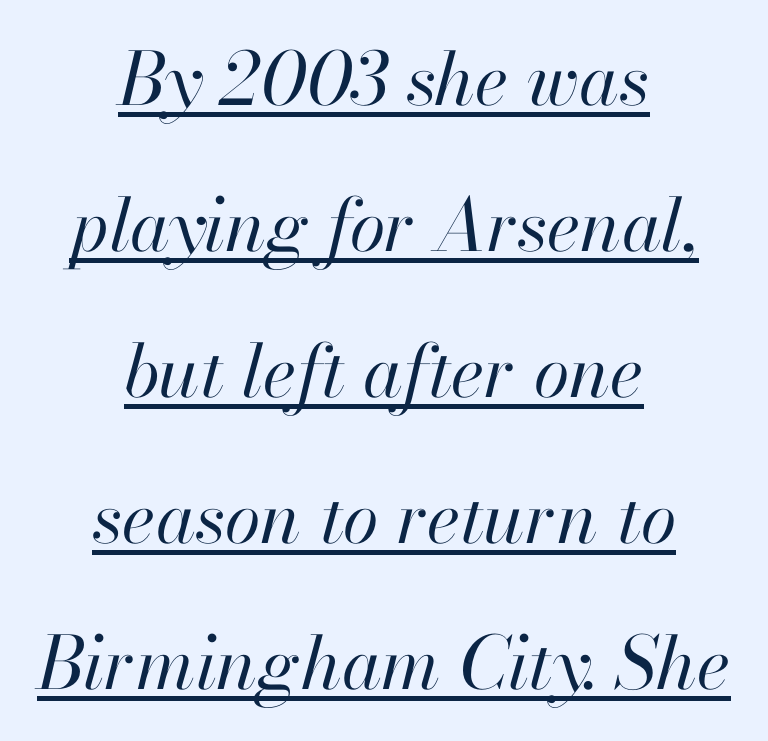
The image shows 73 px regular-weight type, italic (leaning right); set centered, loose line spacing (2.0x), normal letter spacing, underlined; high stroke contrast and a small x-height.
